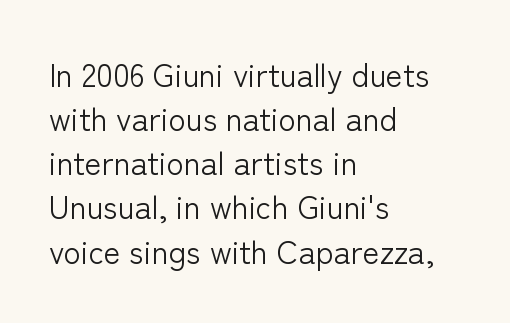
Each letter keeps its own natural width here, so spacing adapts to shape. Compared with typical paragraphs, the rows here are spaced about the same. The string is rendered with underlining switched off. Weight: regular or lighter. Default kerning and tracking; the words read as compact shapes.
